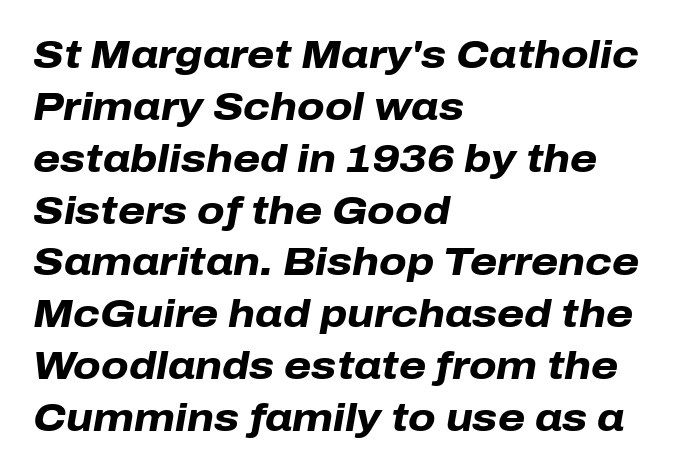
Q: Is the text bold? A: Yes.
Q: Is the text italic (slanted)? A: Yes, it leans right by about 10 degrees.
Q: Is the text underlined? A: No.
Q: How is the paragraph aligned? A: Left-aligned.
Q: Is the spacing between letters normal or unusually wide? A: Normal.
Q: Is the spacing between lines tight, normal or loose? A: Normal.
Q: Width (condensed, normal, or wide)? A: Normal.
Q: Stroke contrast? A: Low.
Q: x-height? A: Medium.
Q: Monospaced? A: No.
